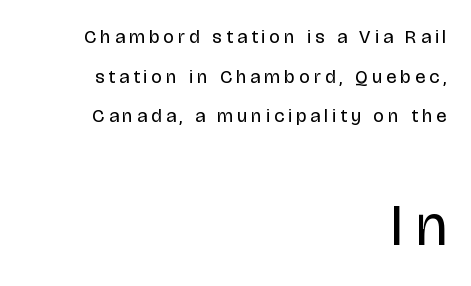
The rendering shows plain stroke endings on the letterforms — a sans-serif design. Here the second block reads like a headline and the first like body copy. The letters stand straight up with perfectly vertical stems. Vertical spacing — loose. The passage shown is typed in a proportional face where columns would drift.
